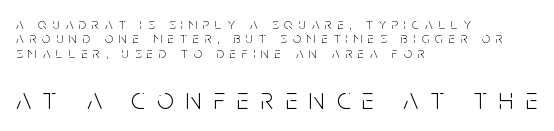
{"serif": "no", "italic": "no", "bold": "no", "weight": "light", "width": "condensed", "stroke_contrast": "low", "x_height": "large", "monospaced": "no", "underline": "no", "align": "left", "line_spacing": "tight", "line_spacing_ratio": 0.96, "letter_spacing": "wide", "letter_spacing_em": 0.4, "larger_block": "second", "size_ratio": 2.0, "glyph_px": 30}
